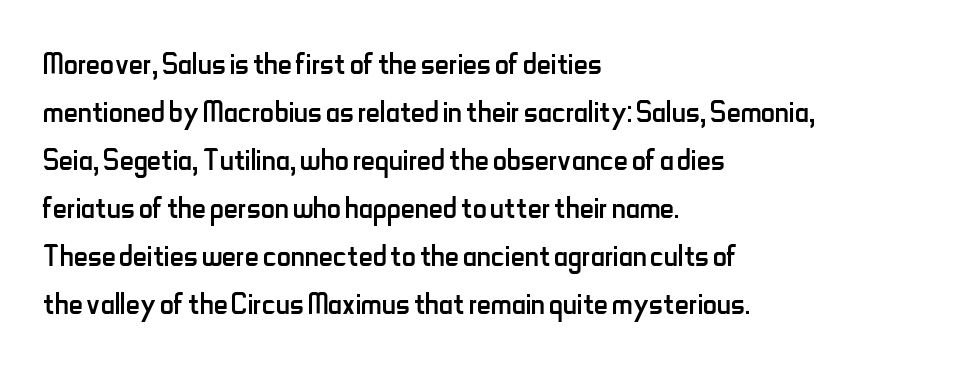
Q: Is the text bold? A: No.
Q: Is the text italic (slanted)? A: No, it is upright.
Q: Is the typeface a serif or a sans-serif typeface? A: Sans-serif.
Q: Is the text underlined? A: No.
Q: How is the paragraph aligned? A: Left-aligned.
Q: Is the spacing between letters normal or unusually wide? A: Normal.
Q: Width (condensed, normal, or wide)? A: Condensed.
Q: Stroke contrast? A: Low.
Q: x-height? A: Small.
Q: Monospaced? A: No.
